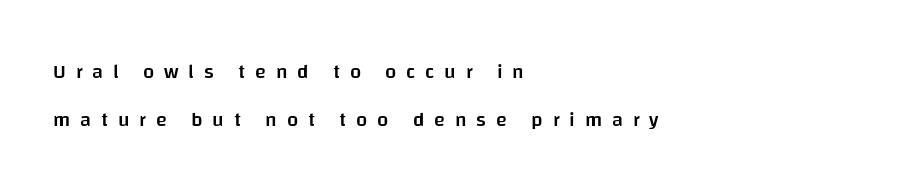
Q: Is the text bold? A: Semi-bold.
Q: Is the text italic (slanted)? A: No, it is upright.
Q: Is the text underlined? A: No.
Q: How is the paragraph aligned? A: Left-aligned.
Q: Is the spacing between letters normal or unusually wide? A: Unusually wide.
Q: Is the spacing between lines tight, normal or loose? A: Loose.
